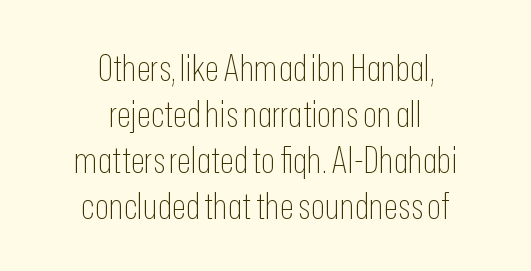
Q: Is the text bold? A: No.
Q: Is the text italic (slanted)? A: No, it is upright.
Q: Is the typeface a serif or a sans-serif typeface? A: Sans-serif.
Q: Is the text underlined? A: No.
Q: How is the paragraph aligned? A: Centered.
Q: Is the spacing between letters normal or unusually wide? A: Normal.
Q: Width (condensed, normal, or wide)? A: Condensed.
Q: Stroke contrast? A: Low.
Q: x-height? A: Medium.
Q: Monospaced? A: No.
